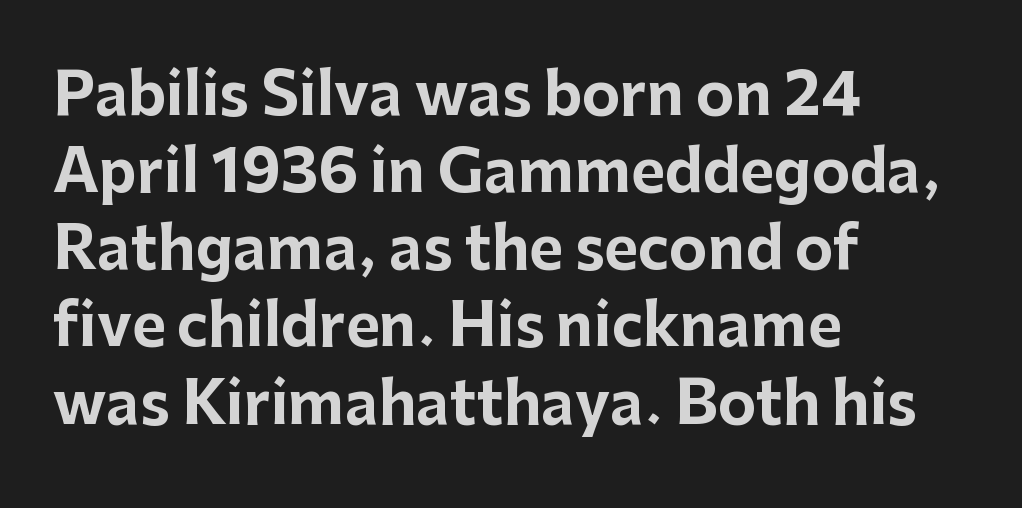
The image shows 58 px bold sans-serif type, upright; set left-aligned, normal line spacing (1.33x), normal letter spacing, not underlined; low stroke contrast and a medium x-height.
